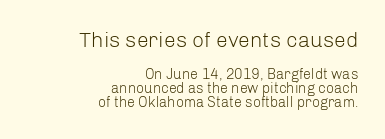
The image shows 21 px text type, upright; set right-aligned, tight line spacing (1.01x), normal letter spacing, not underlined; the first (top) block is 1.5x larger.
